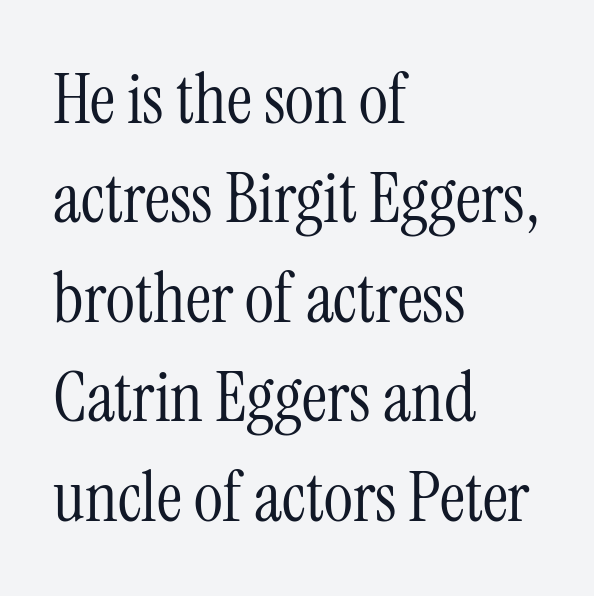
The image shows 70 px light, condensed serif type, upright; set left-aligned, normal line spacing (1.42x), normal letter spacing, not underlined; medium stroke contrast and a medium x-height.
